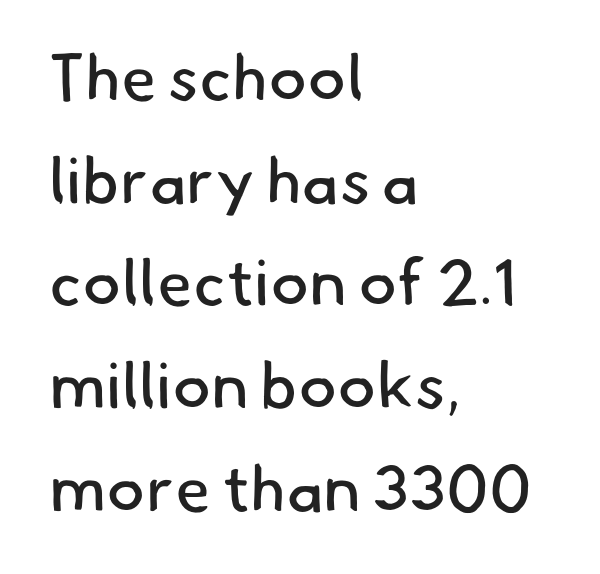
The image shows 65 px regular-weight sans-serif type; set left-aligned, normal line spacing (1.58x), normal letter spacing, not underlined; low stroke contrast and a small x-height.
